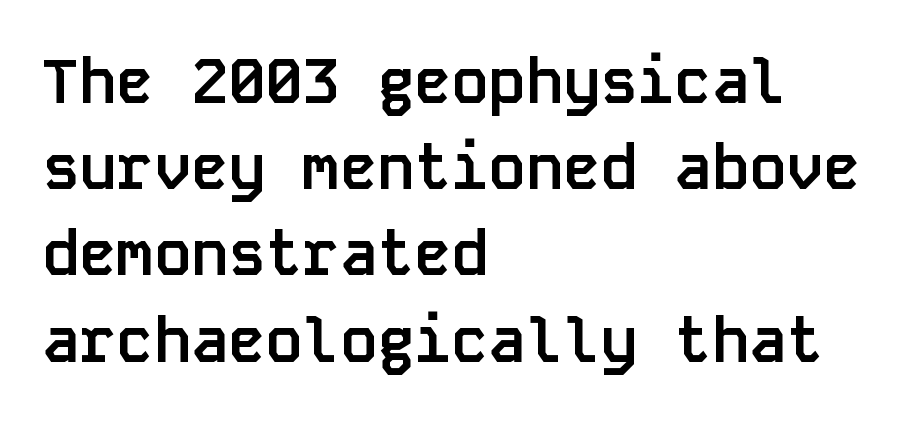
The image shows 62 px semibold sans-serif type, upright, monospaced; set left-aligned, normal line spacing (1.39x), normal letter spacing, not underlined; low stroke contrast and a large x-height.
